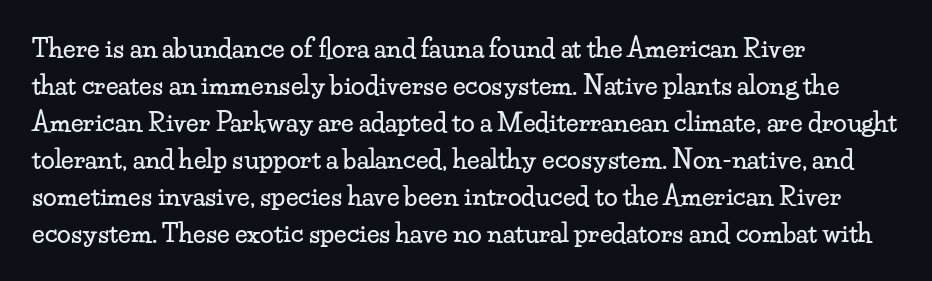
{"italic": "no", "underline": "no", "align": "left", "line_spacing": "normal", "line_spacing_ratio": 1.48, "letter_spacing": "normal", "letter_spacing_em": 0.0, "glyph_px": 25}
